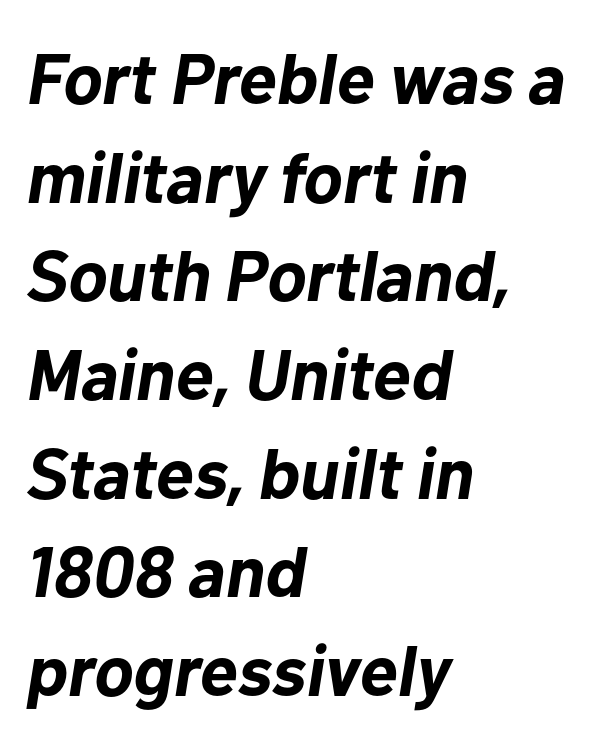
Each line starts at the same left margin while the right side varies. Each letter keeps its own natural width here, so spacing adapts to shape. This sample uses an oblique cut, with every glyph tilted off the vertical. A normal amount of white space separates one row of letters from the next. Is the type bold? Yes — the strokes are clearly thick and heavy. Quick note: underline off.
